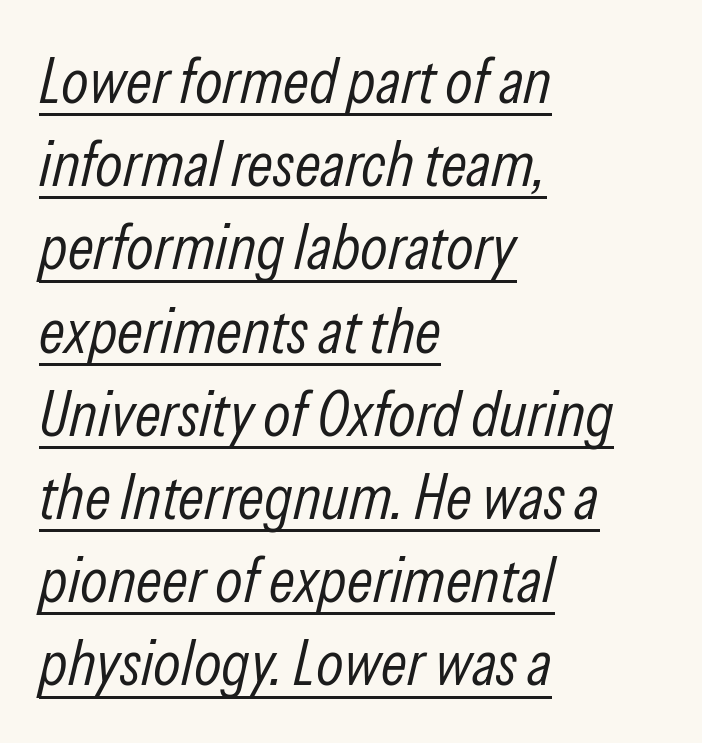
The image shows 64 px light, condensed type, italic (leaning right); set left-aligned, normal line spacing (1.3x), normal letter spacing, underlined; low stroke contrast and a medium x-height.
